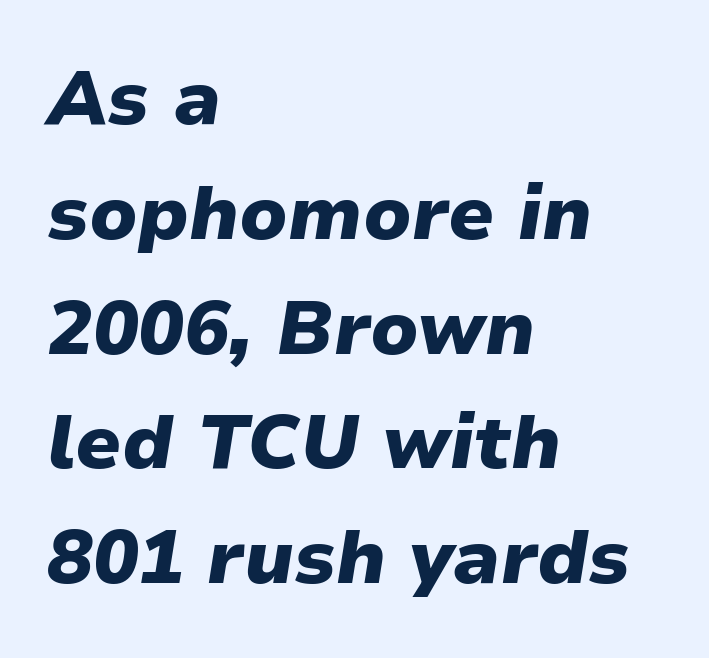
Casual observation: everything's shoved over to the left. Heavy, bold letterforms. This sample uses an oblique cut, with every glyph tilted off the vertical. Interline gaps are of average width in this sample. The foot of each line stays bare and open.
